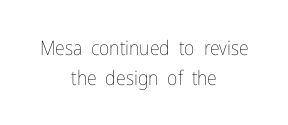
Q: Is the text bold? A: No.
Q: Is the text italic (slanted)? A: No, it is upright.
Q: Is the text underlined? A: No.
Q: How is the paragraph aligned? A: Centered.
Q: Is the spacing between letters normal or unusually wide? A: Normal.
Q: Is the spacing between lines tight, normal or loose? A: Normal.
